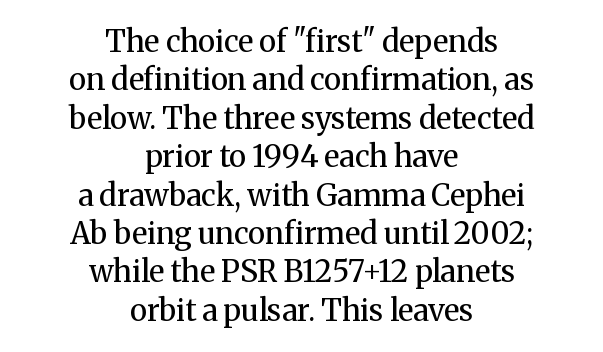
Decoration check: the copy has no underline. This is not heavy type; no bold has been used. Leading matches the norm, producing a regular column. Layout note: lines centered. There is no visible air inserted between adjacent glyphs.
